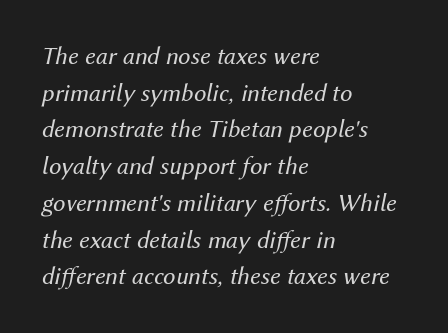
The image shows 25 px text type, italic (leaning right); set left-aligned, normal line spacing (1.47x), normal letter spacing, not underlined.
